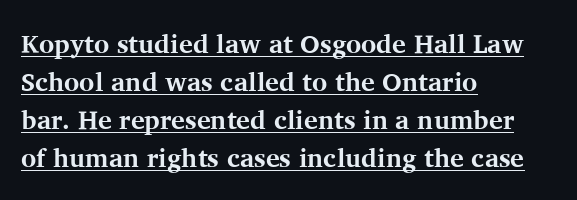
Q: Is the text bold? A: Yes.
Q: Is the text italic (slanted)? A: No, it is upright.
Q: Is the text underlined? A: Yes.
Q: How is the paragraph aligned? A: Left-aligned.
Q: Is the spacing between letters normal or unusually wide? A: Normal.
Q: Is the spacing between lines tight, normal or loose? A: Normal.
